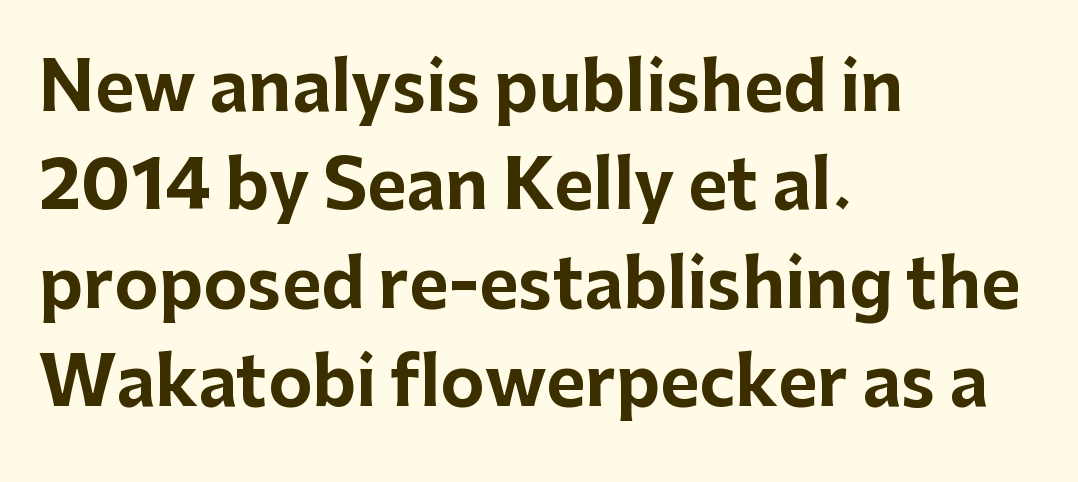
{"serif": "no", "italic": "no", "bold": "yes", "weight": "bold", "width": "normal", "stroke_contrast": "low", "x_height": "medium", "monospaced": "no", "underline": "no", "align": "left", "line_spacing": "normal", "line_spacing_ratio": 1.47, "letter_spacing": "normal", "letter_spacing_em": 0.0, "glyph_px": 67}
